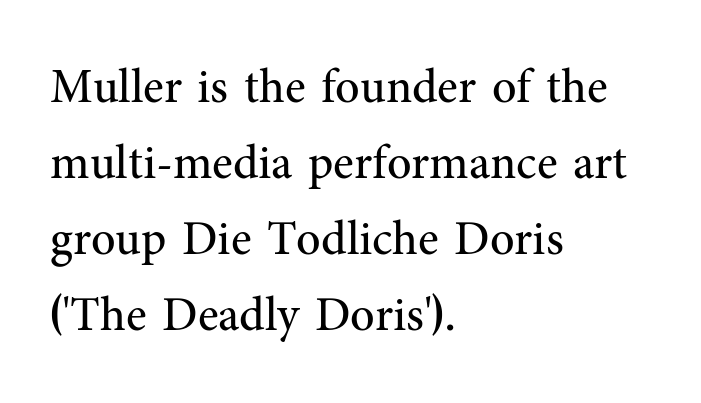
The image shows 48 px regular-weight serif type, upright; set left-aligned, normal line spacing (1.58x), normal letter spacing, not underlined; medium stroke contrast and a medium x-height.
